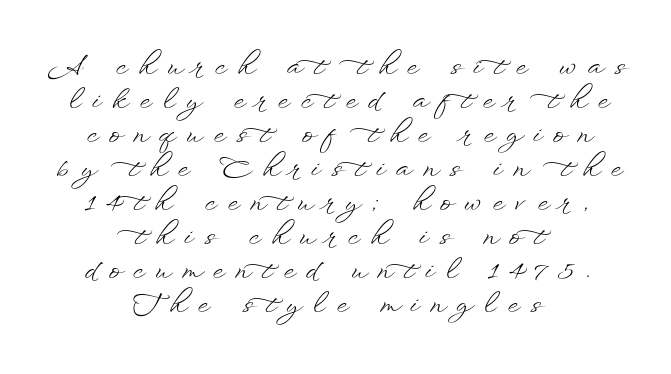
Q: Is the text bold? A: No.
Q: Is the text italic (slanted)? A: Yes.
Q: Is the text underlined? A: No.
Q: How is the paragraph aligned? A: Centered.
Q: Is the spacing between letters normal or unusually wide? A: Unusually wide.
Q: Is the spacing between lines tight, normal or loose? A: Normal.
